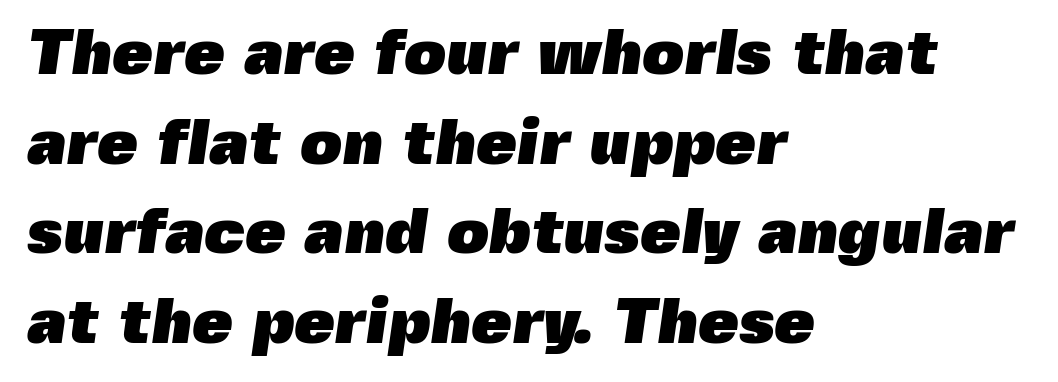
The image shows 65 px heavy sans-serif type; set left-aligned, normal line spacing (1.38x), normal letter spacing, not underlined; a medium x-height.
